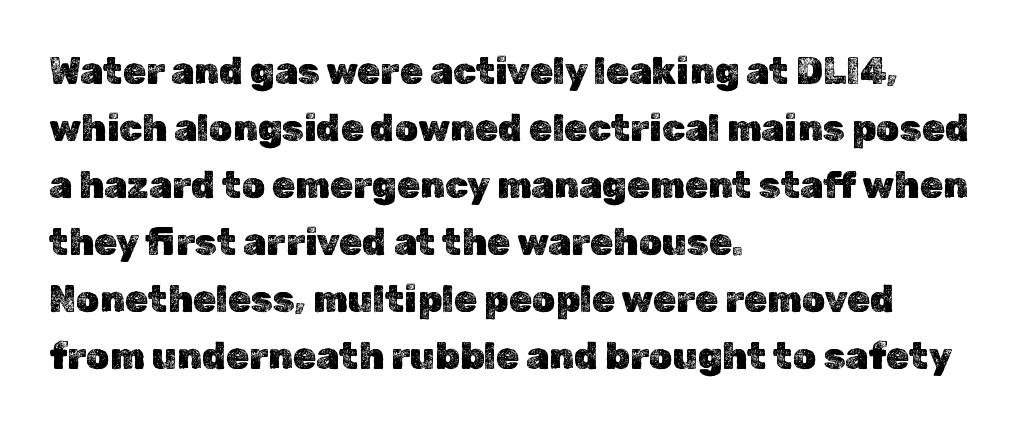
Q: Is the text italic (slanted)? A: No, it is upright.
Q: Is the text underlined? A: No.
Q: How is the paragraph aligned? A: Left-aligned.
Q: Is the spacing between letters normal or unusually wide? A: Normal.
Q: Is the spacing between lines tight, normal or loose? A: Normal.
Q: Width (condensed, normal, or wide)? A: Normal.
Q: x-height? A: Medium.
Q: Monospaced? A: No.
